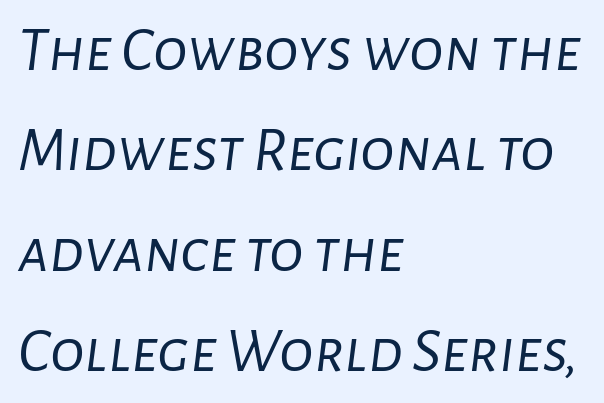
The line texture is even and compact thanks to regular tracking. Summary of vertical rhythm: regular, with standard interline spacing. A typesetter would mark this as italic. Looks like regular typesetting: each glyph gets only the width it needs. No word sits above an underline. The typesetting does not lean heavy: it is not bold.
